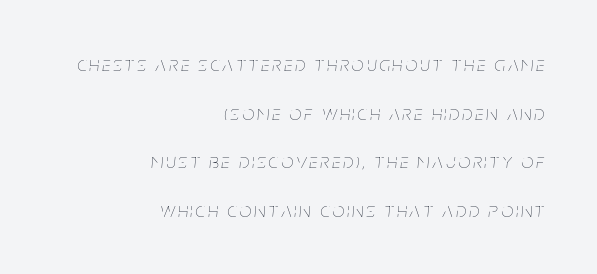
Q: Is the text bold? A: No.
Q: Is the text italic (slanted)? A: Yes, it leans right by about 5 degrees.
Q: Is the text underlined? A: No.
Q: How is the paragraph aligned? A: Right-aligned.
Q: Is the spacing between lines tight, normal or loose? A: Loose.
